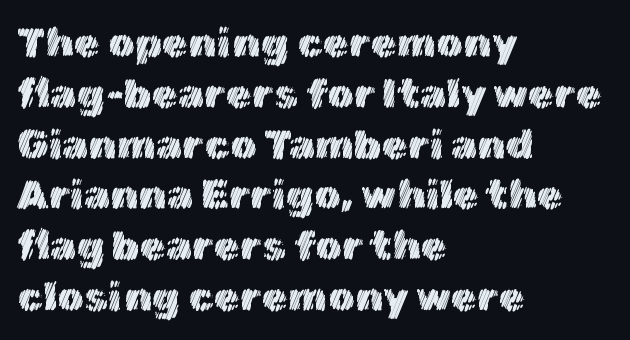
Q: Is the text italic (slanted)? A: No, it is upright.
Q: Is the text underlined? A: No.
Q: How is the paragraph aligned? A: Left-aligned.
Q: Is the spacing between letters normal or unusually wide? A: Normal.
Q: Width (condensed, normal, or wide)? A: Normal.
Q: x-height? A: Medium.
Q: Monospaced? A: No.
